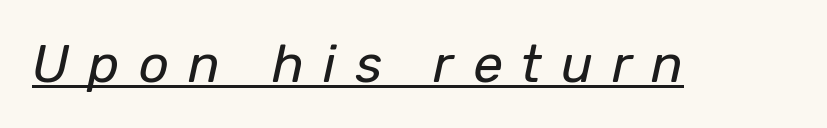
{"italic": "yes", "lean": "right", "slant_degrees": 12, "bold": "no", "weight": "regular", "width": "normal", "stroke_contrast": "low", "x_height": "medium", "monospaced": "no", "underline": "yes", "letter_spacing": "wide", "letter_spacing_em": 0.36, "glyph_px": 53}
